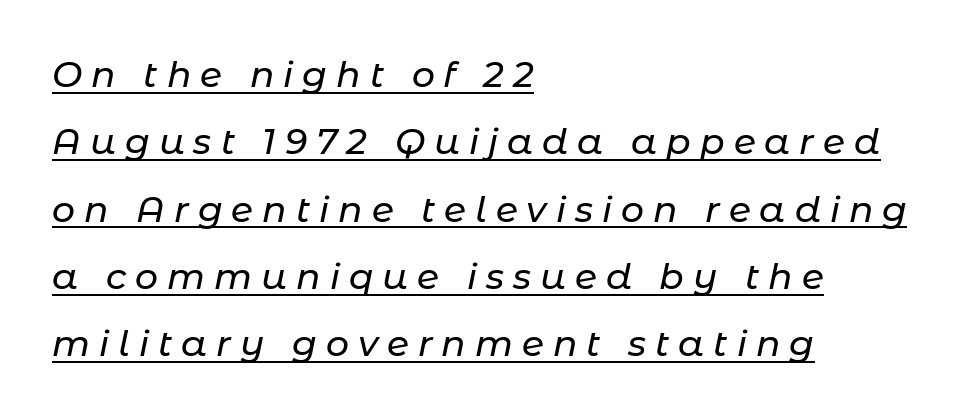
{"italic": "yes", "lean": "right", "slant_degrees": 11, "width": "normal", "stroke_contrast": "low", "x_height": "medium", "monospaced": "no", "underline": "yes", "align": "left", "line_spacing_ratio": 1.87, "letter_spacing": "wide", "letter_spacing_em": 0.25, "glyph_px": 36}
